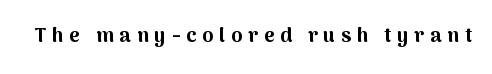
Q: Is the text bold? A: Yes.
Q: Is the text italic (slanted)? A: No, it is upright.
Q: Is the text underlined? A: No.
Q: Is the spacing between letters normal or unusually wide? A: Unusually wide.
